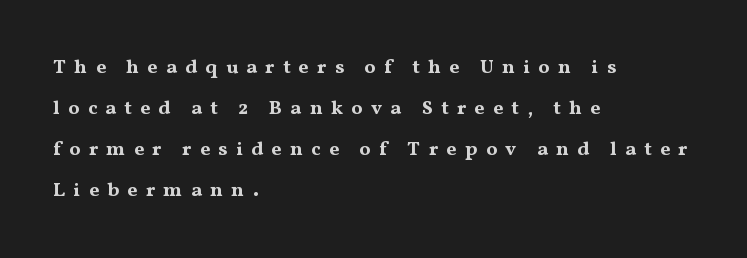
Characters remain perfectly vertical along every line. Rows of type keep a wide berth in the vertical direction. Clear beneath every line of the passage. The setting favours the left margin, as ordinary paragraphs usually do. What stands out about the letter spacing? Its width — letters are far apart.
